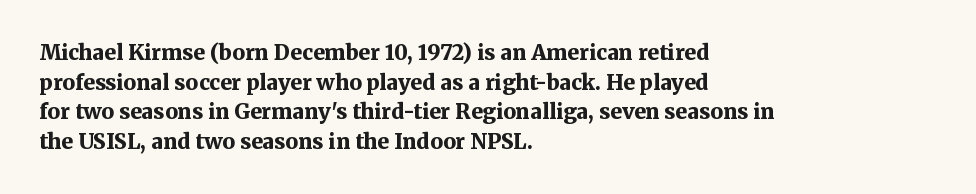
The vertical gap from one line to the next is medium. Beneath every word, the page is bare. Nothing unusual about the tracking: characters are spaced as the font intends. Its strokes are broad and dark, the hallmark of bold type. This sample uses an upright cut, with every glyph sitting square on the baseline. If you drew a ruler down the left edge, every line would touch it.
